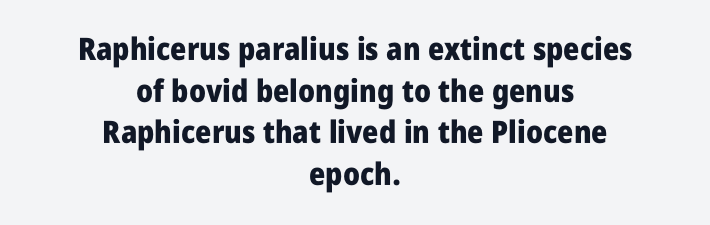
Q: Is the text bold? A: Yes.
Q: Is the text italic (slanted)? A: No, it is upright.
Q: Is the typeface a serif or a sans-serif typeface? A: Sans-serif.
Q: Is the text underlined? A: No.
Q: How is the paragraph aligned? A: Centered.
Q: Is the spacing between letters normal or unusually wide? A: Normal.
Q: Is the spacing between lines tight, normal or loose? A: Normal.
Q: Width (condensed, normal, or wide)? A: Condensed.
Q: Stroke contrast? A: Low.
Q: x-height? A: Large.
Q: Monospaced? A: No.
